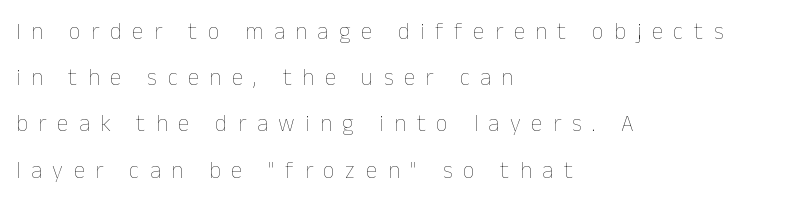
The image shows 23 px text type, upright; set left-aligned, loose line spacing (2.01x), unusually wide letter spacing (+0.46 em), not underlined.
